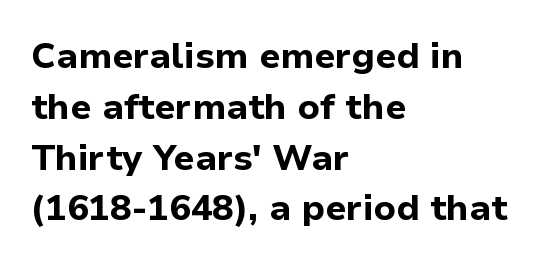
Look at the bottom of the vertical strokes: they stop flat, with no serifs. Rendered with straight, roman letterforms. The gap between lines stays unmarked. What weight is shown? A full bold with thick strokes. Summary of vertical rhythm: regular, with standard interline spacing. Spacing verdict: proportional, widths tailored to each character.
